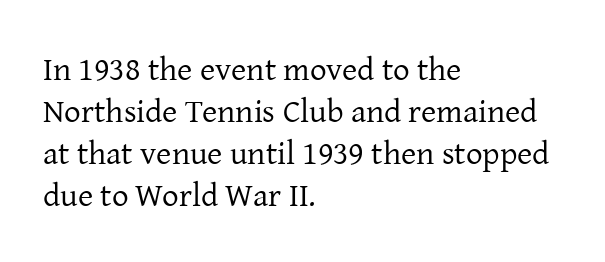
The image shows 33 px regular-weight serif type, upright; set left-aligned, normal line spacing (1.27x), normal letter spacing, not underlined; low stroke contrast and a medium x-height.
